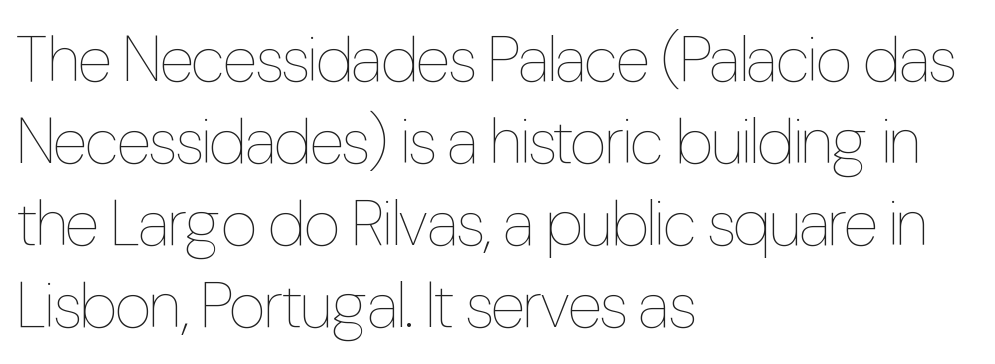
{"italic": "no", "bold": "no", "weight": "thin", "width": "condensed", "stroke_contrast": "low", "x_height": "medium", "monospaced": "no", "underline": "no", "align": "left", "line_spacing": "normal", "line_spacing_ratio": 1.28, "letter_spacing": "normal", "letter_spacing_em": 0.0, "glyph_px": 64}
